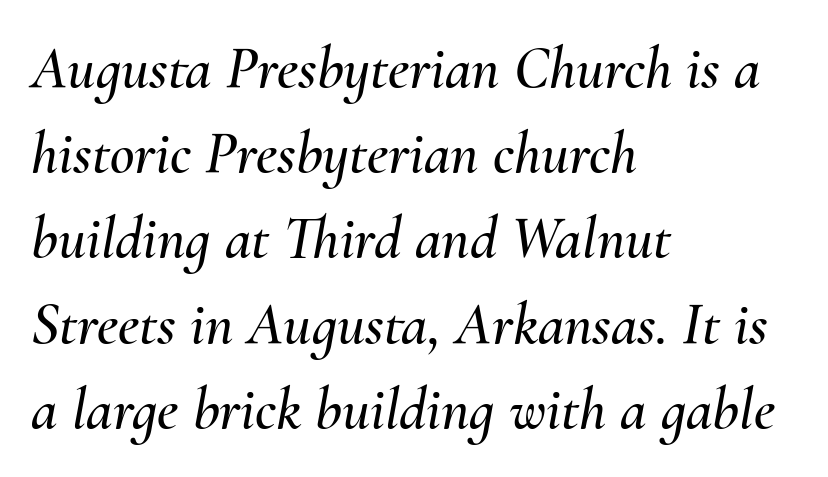
The image shows 60 px text type, italic (leaning right); set left-aligned, normal line spacing (1.42x), normal letter spacing, not underlined; medium stroke contrast and a small x-height.
